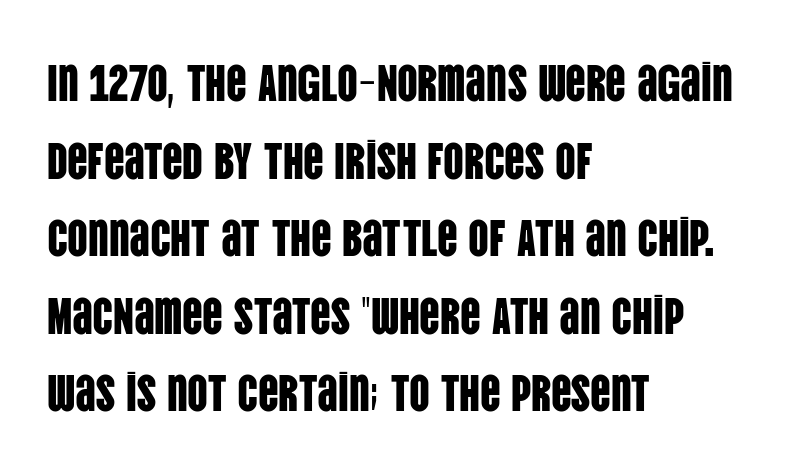
The image shows 51 px condensed sans-serif type, upright; set left-aligned, normal line spacing (1.52x), normal letter spacing, not underlined; low stroke contrast and a large x-height.
